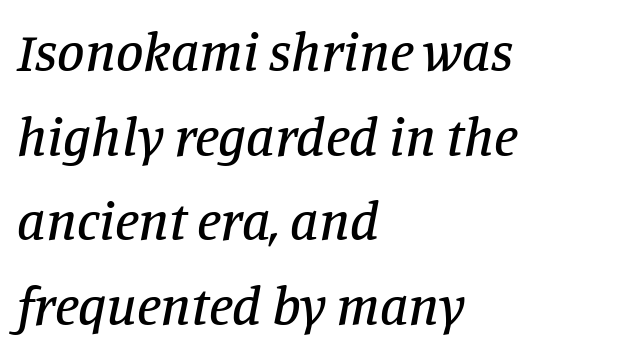
Q: Is the text italic (slanted)? A: Yes, it leans right by about 11 degrees.
Q: Is the typeface a serif or a sans-serif typeface? A: Serif.
Q: Is the text underlined? A: No.
Q: How is the paragraph aligned? A: Left-aligned.
Q: Is the spacing between letters normal or unusually wide? A: Normal.
Q: Is the spacing between lines tight, normal or loose? A: Normal.
Q: Width (condensed, normal, or wide)? A: Normal.
Q: Stroke contrast? A: Low.
Q: x-height? A: Large.
Q: Monospaced? A: No.
